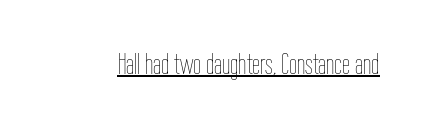
{"italic": "no", "bold": "no", "weight": "thin", "width": "condensed", "stroke_contrast": "low", "x_height": "medium", "monospaced": "no", "underline": "yes", "letter_spacing": "normal", "letter_spacing_em": 0.0, "glyph_px": 29}
